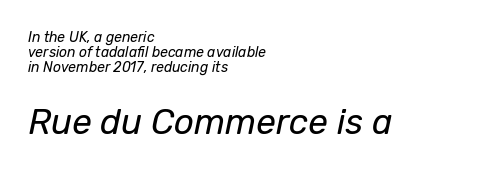
{"italic": "yes", "lean": "right", "slant_degrees": 12, "bold": "no", "weight": "regular", "width": "normal", "stroke_contrast": "low", "x_height": "medium", "monospaced": "no", "underline": "no", "align": "left", "line_spacing": "tight", "line_spacing_ratio": 1.06, "letter_spacing": "normal", "letter_spacing_em": 0.0, "larger_block": "second", "size_ratio": 2.5, "glyph_px": 35}
